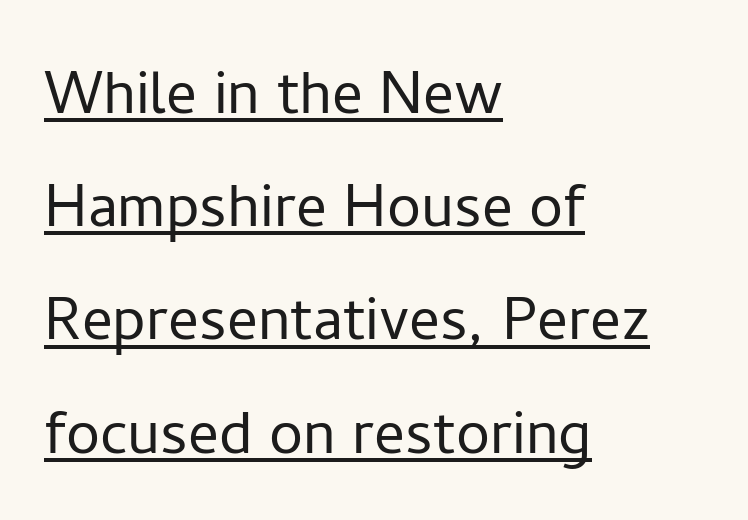
Whoever set this chose a conventional vertical rhythm. Unlike a traditional serif, this face leaves its strokes unadorned. Looks like someone drew a line under every word here. These glyphs show unthickened strokes, regular width or finer.
